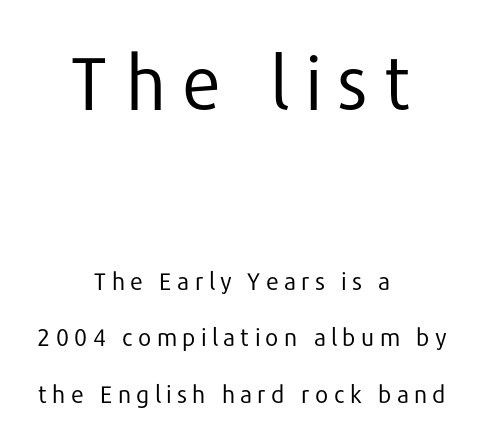
Stem width sits at or under what a default text font uses. A roman cut, with each character standing at attention. You could not count columns in this text — the font is proportionally spaced. The designer gave the opening block more size than the closing block. Serif or sans? Sans — the stroke terminals are bare.
